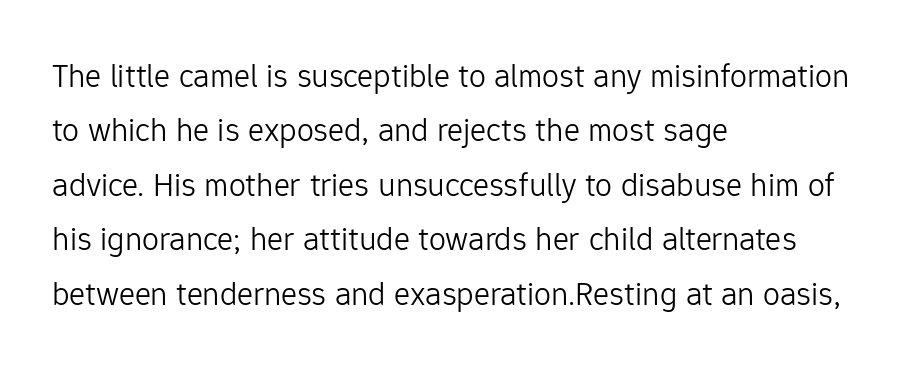
The image shows 34 px light sans-serif type, upright; set left-aligned, normal line spacing (1.6x), normal letter spacing, not underlined; low stroke contrast and a medium x-height.
